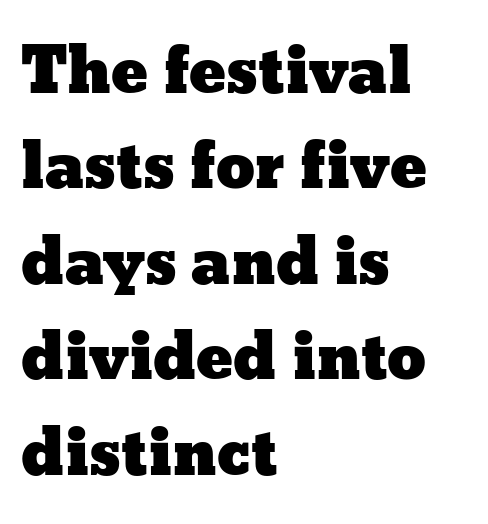
Q: Is the text italic (slanted)? A: No, it is upright.
Q: Is the text underlined? A: No.
Q: How is the paragraph aligned? A: Left-aligned.
Q: Is the spacing between letters normal or unusually wide? A: Normal.
Q: Is the spacing between lines tight, normal or loose? A: Normal.
Q: Width (condensed, normal, or wide)? A: Wide.
Q: Stroke contrast? A: Low.
Q: x-height? A: Medium.
Q: Monospaced? A: No.
